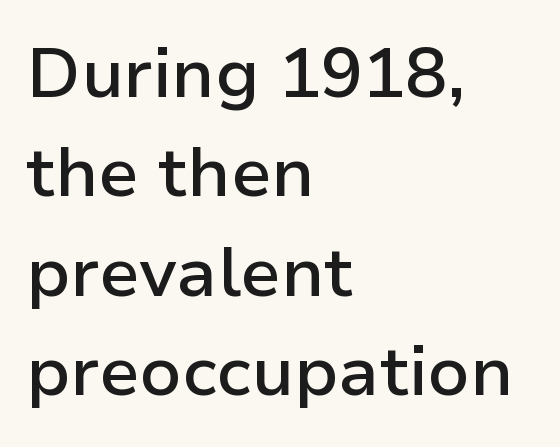
Is there any slant? The stems are plumb. Note the varied advance widths — an 'i' is clearly narrower than an 'm'. Each word holds together tightly as a unit, with standard inter-letter gaps. The area under the type is left untouched. A classic flush-left, rag-right setting is used for this passage.
